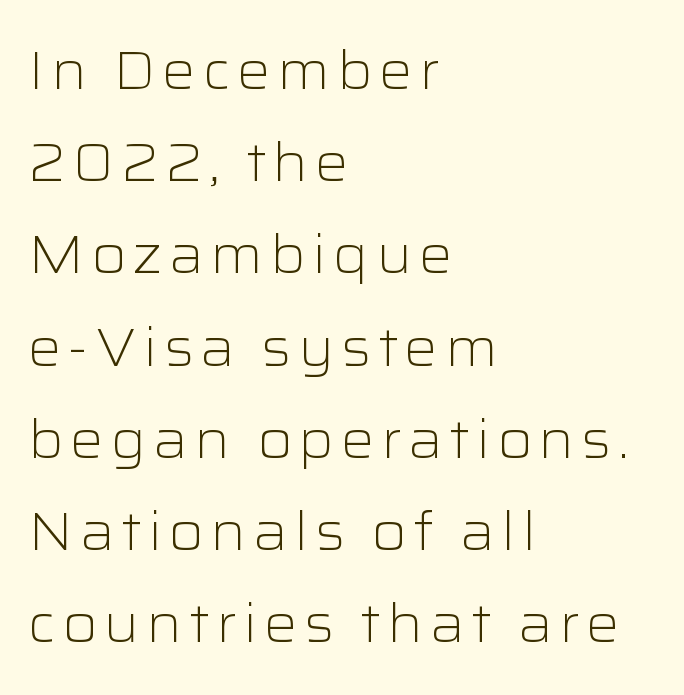
The image shows 53 px light, wide sans-serif type, upright; set left-aligned, line spacing 1.74x, not underlined; low stroke contrast and a medium x-height.
